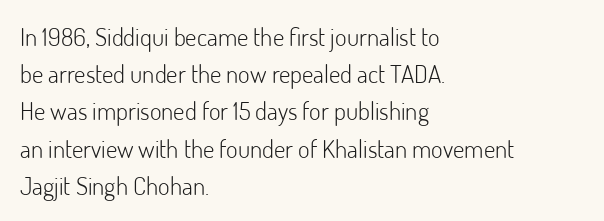
The image shows 25 px text type, upright; set left-aligned, normal line spacing (1.49x), normal letter spacing, not underlined.
